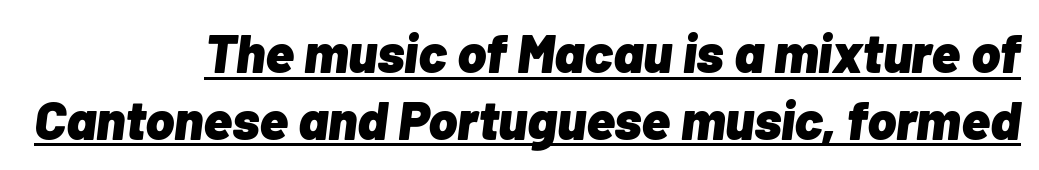
Q: Is the text bold? A: Yes.
Q: Is the text italic (slanted)? A: Yes, it leans right by about 7 degrees.
Q: Is the text underlined? A: Yes.
Q: How is the paragraph aligned? A: Right-aligned.
Q: Is the spacing between letters normal or unusually wide? A: Normal.
Q: Width (condensed, normal, or wide)? A: Normal.
Q: Stroke contrast? A: Low.
Q: x-height? A: Medium.
Q: Monospaced? A: No.
